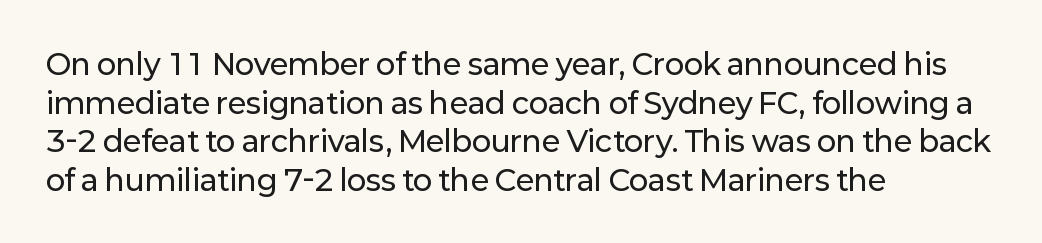
Casual observation: everything's shoved over to the left. Are there feet on the stems? There aren't — it's a sans. Check the space under the baseline: it is left empty. Characters remain perfectly vertical along every line. Inter-character spacing is left at the font's built-in metrics.
